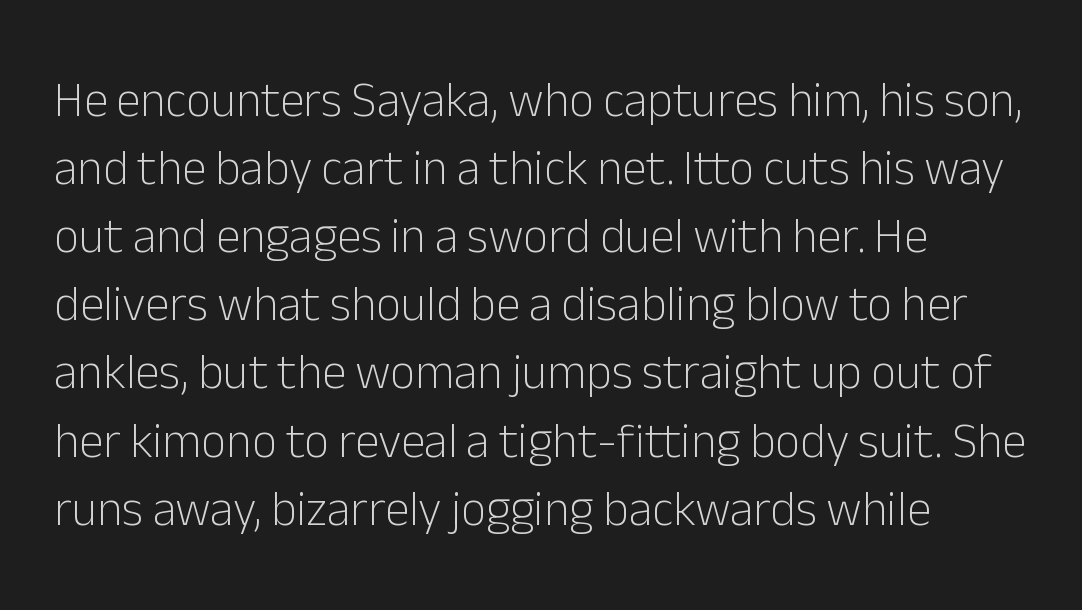
The passage shown has conventional tracking throughout. Note: no serifs on the glyphs. The baseline area is clear. The lettering holds an erect, upright posture throughout. The font is comparable to plain body text, perhaps lighter. Leftover space on each line is placed entirely after the last word.
